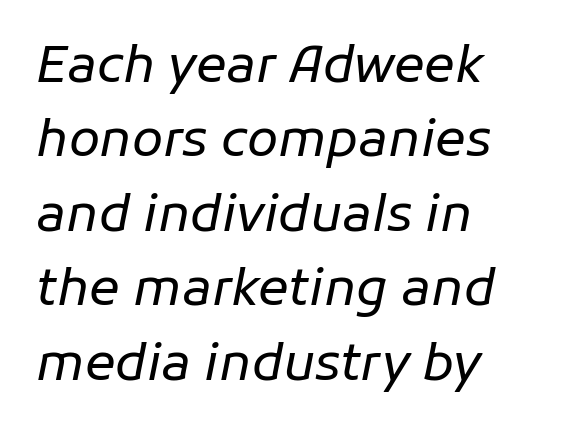
The image shows 51 px regular-weight type, italic (leaning right); set left-aligned, normal line spacing (1.46x), normal letter spacing, not underlined; low stroke contrast and a medium x-height.
